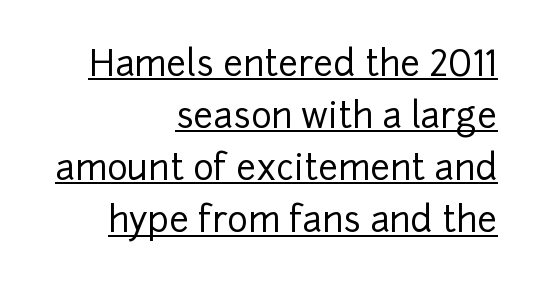
Where is the straight margin? On the right. Every character sits straight up, as roman type does. Each letter keeps its own natural width here, so spacing adapts to shape. In terms of letterspacing, this is plain default setting. These lines are composed in type without serifs.
